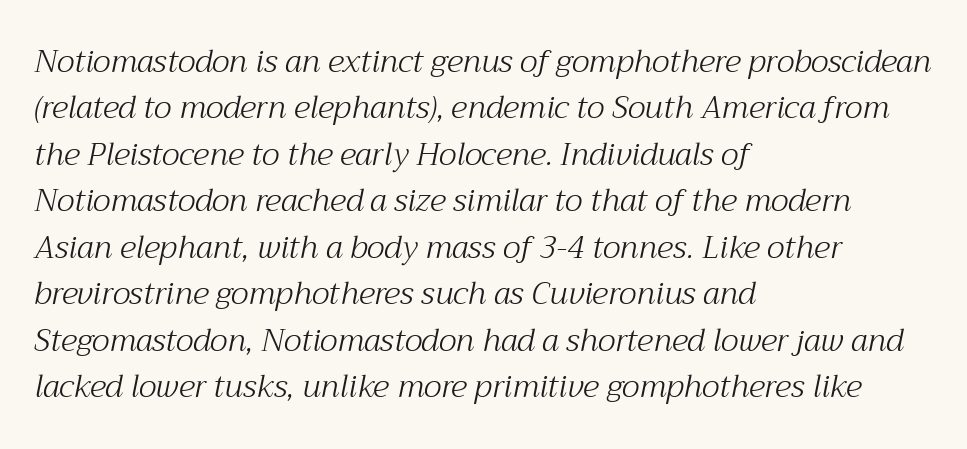
Q: Is the text bold? A: No.
Q: Is the text italic (slanted)? A: Yes, it leans right by about 12 degrees.
Q: Is the typeface a serif or a sans-serif typeface? A: Serif.
Q: Is the text underlined? A: No.
Q: How is the paragraph aligned? A: Left-aligned.
Q: Is the spacing between letters normal or unusually wide? A: Normal.
Q: Is the spacing between lines tight, normal or loose? A: Normal.
Q: Width (condensed, normal, or wide)? A: Normal.
Q: Stroke contrast? A: Medium.
Q: x-height? A: Medium.
Q: Monospaced? A: No.
